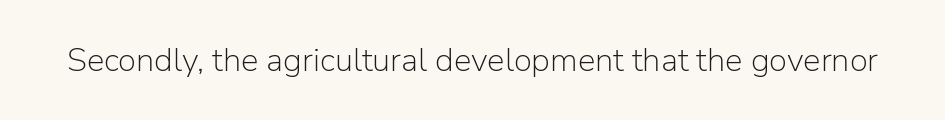
Q: Is the text bold? A: No.
Q: Is the text italic (slanted)? A: No, it is upright.
Q: Is the typeface a serif or a sans-serif typeface? A: Sans-serif.
Q: Is the text underlined? A: No.
Q: Is the spacing between letters normal or unusually wide? A: Normal.
Q: Width (condensed, normal, or wide)? A: Normal.
Q: Stroke contrast? A: Low.
Q: x-height? A: Medium.
Q: Monospaced? A: No.
